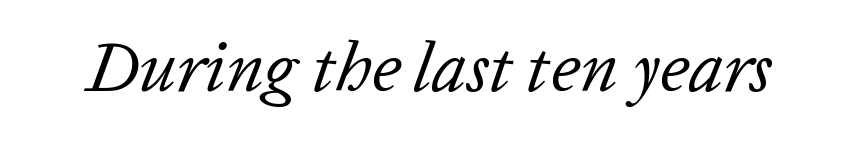
{"italic": "yes", "lean": "right", "slant_degrees": 20, "bold": "no", "weight": "regular", "width": "normal", "stroke_contrast": "low", "x_height": "medium", "monospaced": "no", "underline": "no", "letter_spacing": "normal", "letter_spacing_em": 0.0, "glyph_px": 70}
